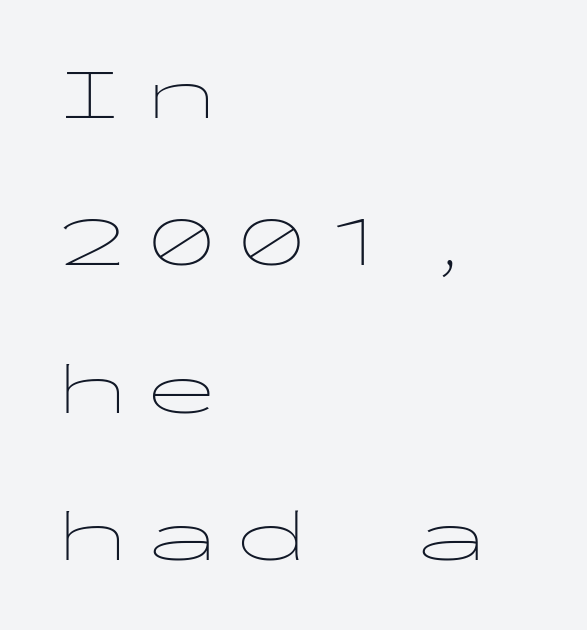
The face used here is rendered with a markedly widened letterfit. You could count columns in this text — the font is strictly monospaced. A light-to-regular cut is what we see here. Every stem runs plumb, perpendicular to the baseline. How would I describe the line gaps? Wide and relaxed. Observe the absence of serifs on each vertical stroke in this sample.
